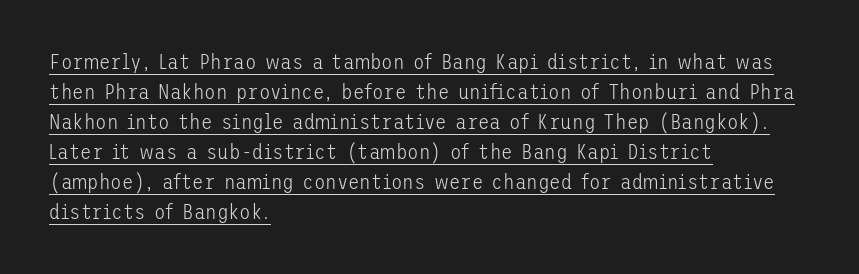
{"italic": "no", "bold": "no", "underline": "yes", "align": "left", "line_spacing": "normal", "line_spacing_ratio": 1.43, "letter_spacing": "normal", "letter_spacing_em": 0.0, "glyph_px": 21}
